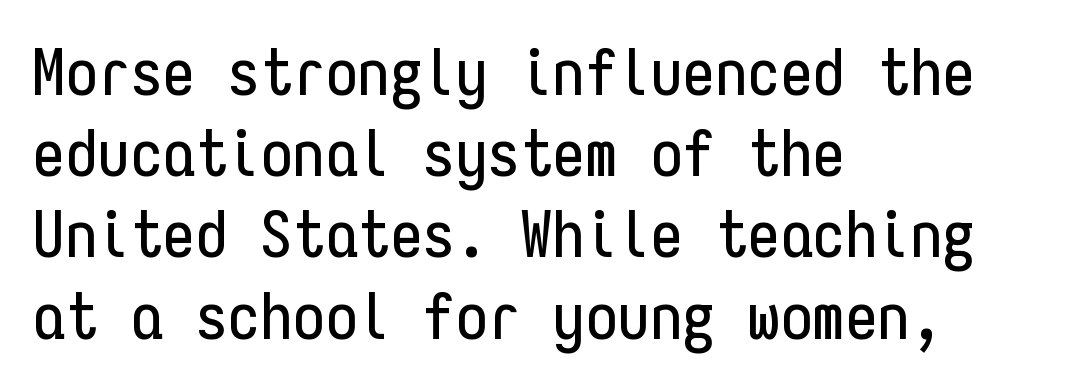
Descenders hang freely into open space. The letters stand upright; this is a roman face. These lines keep a tight, regular rhythm from letter to letter. I'd call this a sans setting — the letters go barefoot. Monospaced: the letters line up in strict vertical columns. Caption: multi-line text, flush left, ragged right.
